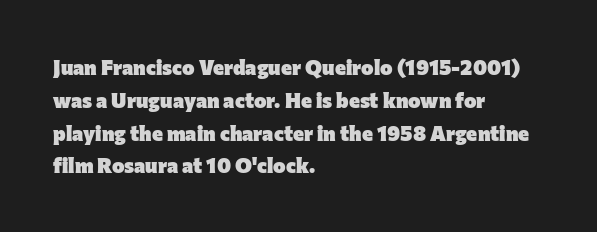
{"italic": "no", "bold": "yes", "underline": "no", "align": "left", "line_spacing": "normal", "line_spacing_ratio": 1.56, "letter_spacing": "normal", "letter_spacing_em": 0.0, "glyph_px": 21}
